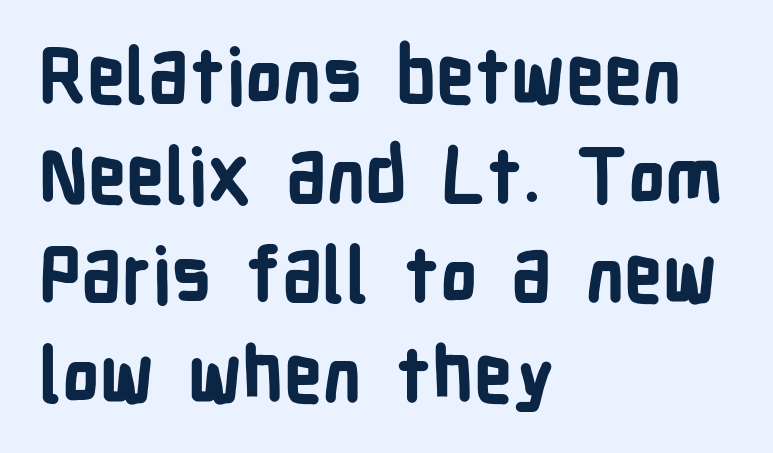
{"serif": "no", "italic": "no", "bold": "yes", "weight": "bold", "width": "condensed", "stroke_contrast": "low", "x_height": "medium", "monospaced": "no", "underline": "no", "align": "left", "line_spacing": "normal", "line_spacing_ratio": 1.33, "letter_spacing": "normal", "letter_spacing_em": 0.0, "glyph_px": 75}
